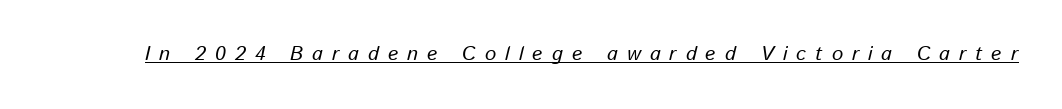
A continuous stroke trails under the words, as in a hyperlink. Emphasis-style slanted type is in use. Loose tracking; the words dissolve into strings of separated letters.
